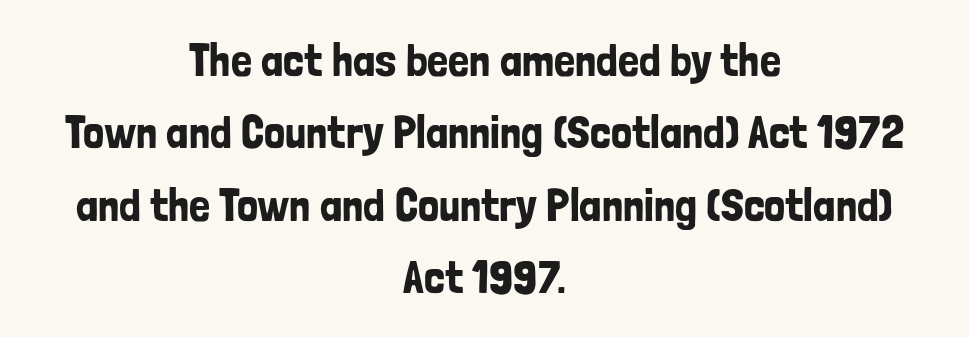
The image shows 47 px condensed sans-serif type, upright; set centered, normal line spacing (1.54x), normal letter spacing, not underlined; low stroke contrast and a medium x-height.
